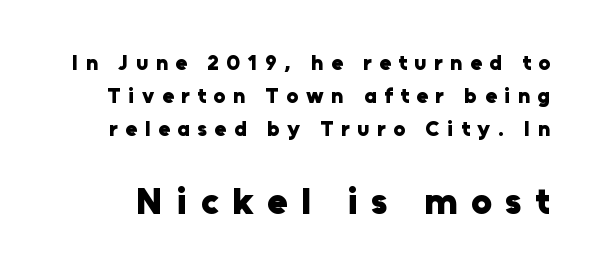
{"serif": "no", "italic": "no", "bold": "yes", "weight": "heavy", "width": "normal", "stroke_contrast": "low", "x_height": "medium", "monospaced": "no", "underline": "no", "line_spacing": "normal", "line_spacing_ratio": 1.56, "letter_spacing": "wide", "letter_spacing_em": 0.37, "larger_block": "second", "size_ratio": 1.76, "glyph_px": 37}
